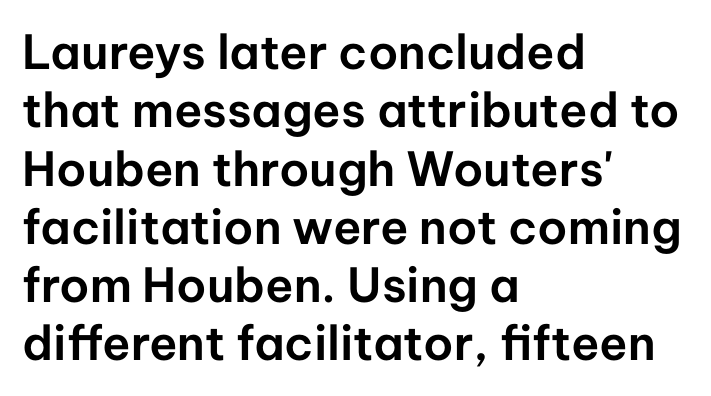
Q: Is the text italic (slanted)? A: No, it is upright.
Q: Is the typeface a serif or a sans-serif typeface? A: Sans-serif.
Q: Is the text underlined? A: No.
Q: How is the paragraph aligned? A: Left-aligned.
Q: Is the spacing between letters normal or unusually wide? A: Normal.
Q: Width (condensed, normal, or wide)? A: Normal.
Q: Stroke contrast? A: Low.
Q: x-height? A: Medium.
Q: Monospaced? A: No.
